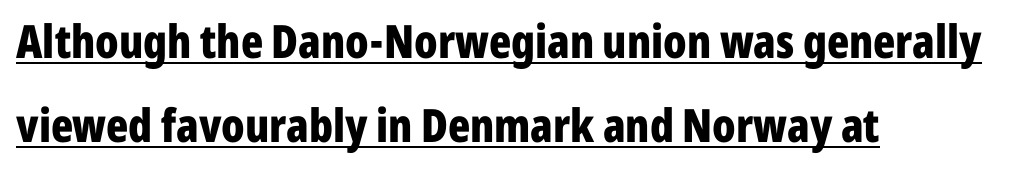
Observe the absence of serifs on each vertical stroke in this sample. Is this a fixed-width face? No — the glyphs have proportional, varying widths. Does a line run under the words? Yes, clearly. You can tell it's not italic because the verticals are truly vertical. I'd describe the lettering as bold — thick and assertive. This rendering leaves character spacing at its baseline value.
